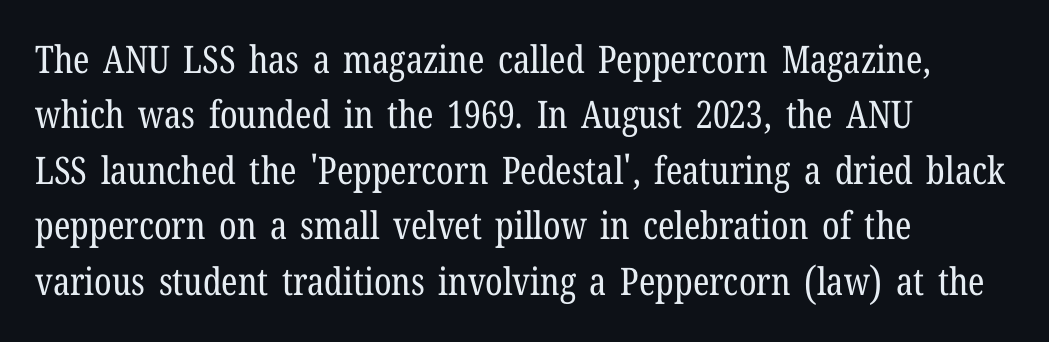
The image shows 38 px regular-weight, condensed serif type, upright; set left-aligned, normal line spacing (1.46x), normal letter spacing, not underlined; low stroke contrast and a medium x-height.
